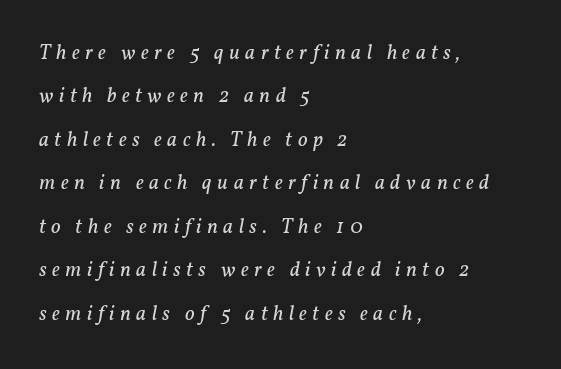
Q: Is the text bold? A: No.
Q: Is the text italic (slanted)? A: Yes, it leans right by about 11 degrees.
Q: Is the text underlined? A: No.
Q: How is the paragraph aligned? A: Left-aligned.
Q: Is the spacing between letters normal or unusually wide? A: Unusually wide.
Q: Is the spacing between lines tight, normal or loose? A: Loose.
